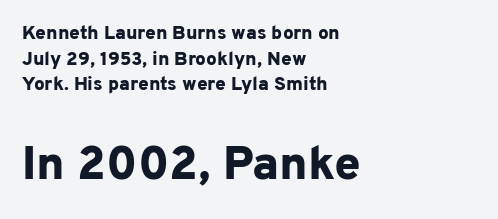
{"serif": "no", "italic": "no", "bold": "yes", "weight": "bold", "width": "normal", "stroke_contrast": "low", "x_height": "medium", "monospaced": "no", "underline": "no", "align": "left", "line_spacing": "normal", "line_spacing_ratio": 1.35, "letter_spacing": "normal", "letter_spacing_em": 0.0, "larger_block": "second", "size_ratio": 2.47, "glyph_px": 47}
